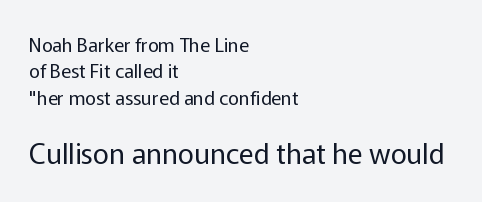
{"serif": "no", "italic": "no", "bold": "no", "weight": "regular", "width": "normal", "stroke_contrast": "low", "x_height": "medium", "monospaced": "no", "underline": "no", "align": "left", "line_spacing": "normal", "line_spacing_ratio": 1.39, "letter_spacing": "normal", "letter_spacing_em": 0.0, "larger_block": "second", "size_ratio": 1.47, "glyph_px": 28}
